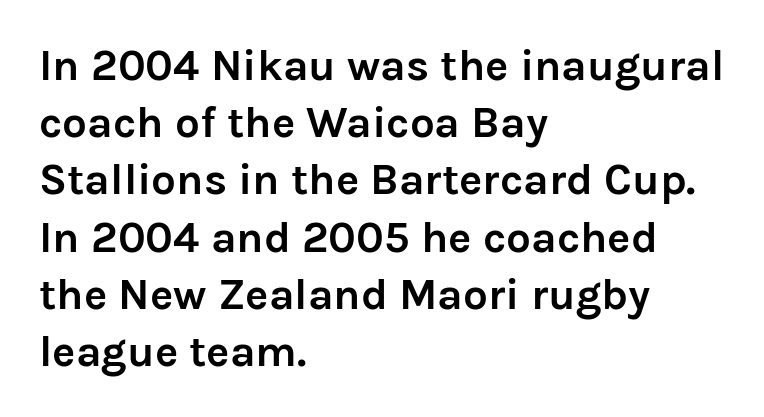
Spacing verdict: proportional, widths tailored to each character. Inter-character spacing is left at the font's built-in metrics. The text was rendered using a sans face with plain stroke endings. Words float on clear page, feet unadorned. The specimen reads as upright at a glance.
